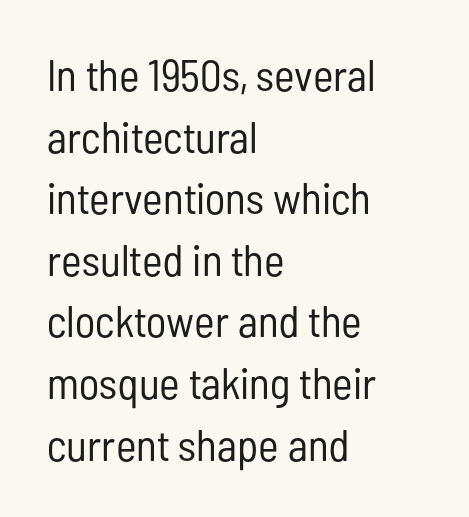
Q: Is the text bold? A: No.
Q: Is the text italic (slanted)? A: No, it is upright.
Q: Is the typeface a serif or a sans-serif typeface? A: Sans-serif.
Q: Is the text underlined? A: No.
Q: How is the paragraph aligned? A: Left-aligned.
Q: Is the spacing between letters normal or unusually wide? A: Normal.
Q: Is the spacing between lines tight, normal or loose? A: Normal.
Q: Width (condensed, normal, or wide)? A: Condensed.
Q: Stroke contrast? A: Low.
Q: x-height? A: Medium.
Q: Monospaced? A: No.
